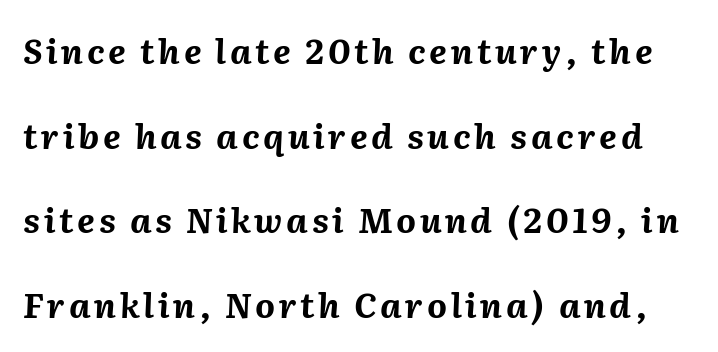
These lines are rendered in a variable-pitch font. The specimen reads as italic at a glance. The line-height multiplier appears high, well above default. Every letter is thick-stroked: bold, no question. The string is rendered with underlining switched off.
